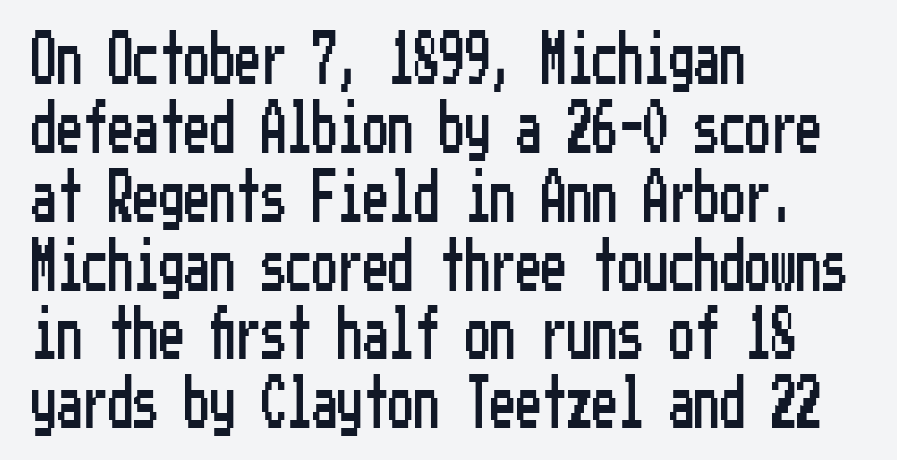
Notice how descenders clear the ascenders below comfortably — that's standard leading. This rendering employs a face without finishing strokes, i.e., a sans-serif. Typeset ragged right — the left edge is the straight one. The face used here is rendered with its standard letterfit.
